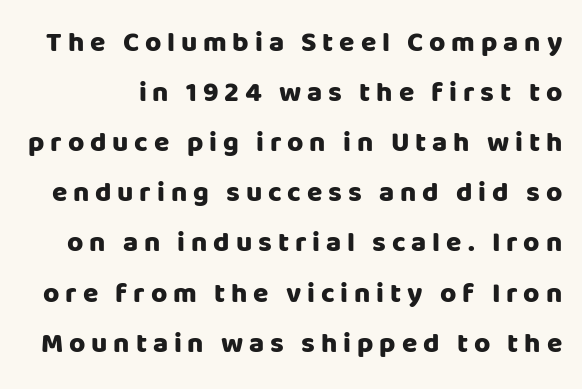
Q: Is the text bold? A: Yes.
Q: Is the text italic (slanted)? A: No, it is upright.
Q: Is the typeface a serif or a sans-serif typeface? A: Sans-serif.
Q: Is the text underlined? A: No.
Q: Is the spacing between letters normal or unusually wide? A: Unusually wide.
Q: Width (condensed, normal, or wide)? A: Normal.
Q: Stroke contrast? A: Low.
Q: x-height? A: Large.
Q: Monospaced? A: No.
